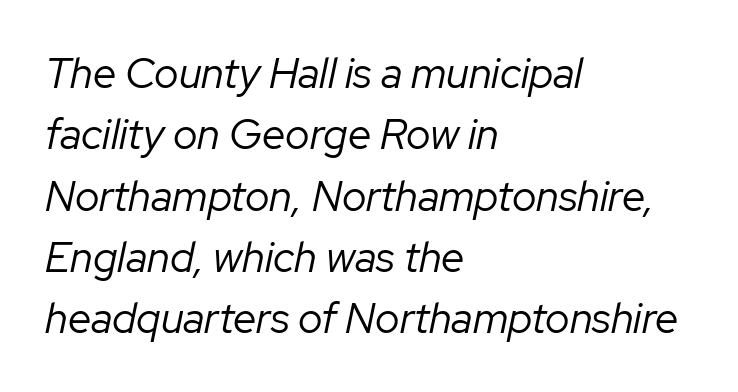
The image shows 42 px regular-weight type, italic (leaning right); set left-aligned, normal line spacing (1.46x), normal letter spacing, not underlined; low stroke contrast and a medium x-height.
